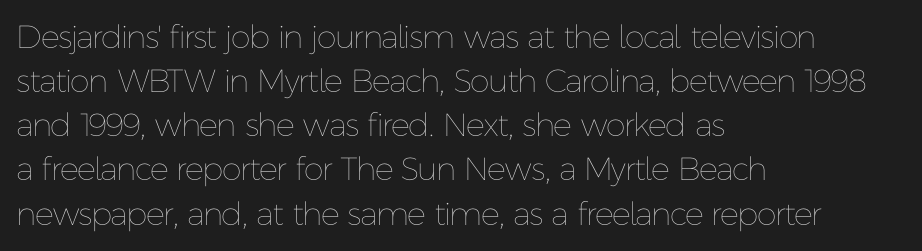
{"italic": "no", "bold": "no", "weight": "thin", "width": "normal", "stroke_contrast": "low", "x_height": "medium", "monospaced": "no", "underline": "no", "align": "left", "line_spacing": "normal", "line_spacing_ratio": 1.38, "letter_spacing": "normal", "letter_spacing_em": 0.0, "glyph_px": 32}
